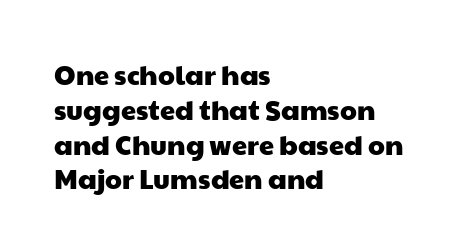
Q: Is the text underlined? A: No.
Q: How is the paragraph aligned? A: Left-aligned.
Q: Is the spacing between letters normal or unusually wide? A: Normal.
Q: Is the spacing between lines tight, normal or loose? A: Normal.
